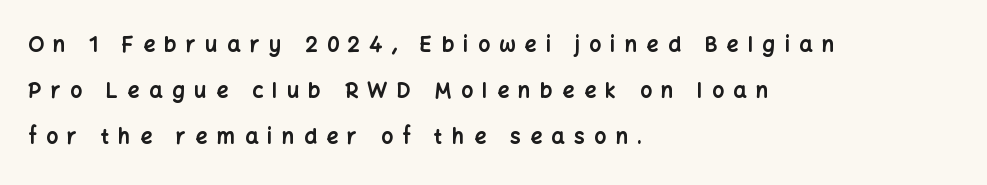
Q: Is the text bold? A: Yes.
Q: Is the text italic (slanted)? A: No, it is upright.
Q: Is the text underlined? A: No.
Q: How is the paragraph aligned? A: Left-aligned.
Q: Is the spacing between letters normal or unusually wide? A: Unusually wide.
Q: Is the spacing between lines tight, normal or loose? A: Loose.
